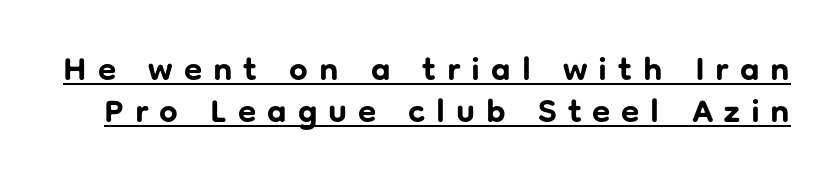
{"serif": "no", "italic": "no", "bold": "yes", "weight": "bold", "width": "normal", "stroke_contrast": "low", "x_height": "medium", "monospaced": "no", "underline": "yes", "line_spacing": "normal", "line_spacing_ratio": 1.27, "letter_spacing": "wide", "letter_spacing_em": 0.33, "glyph_px": 33}
